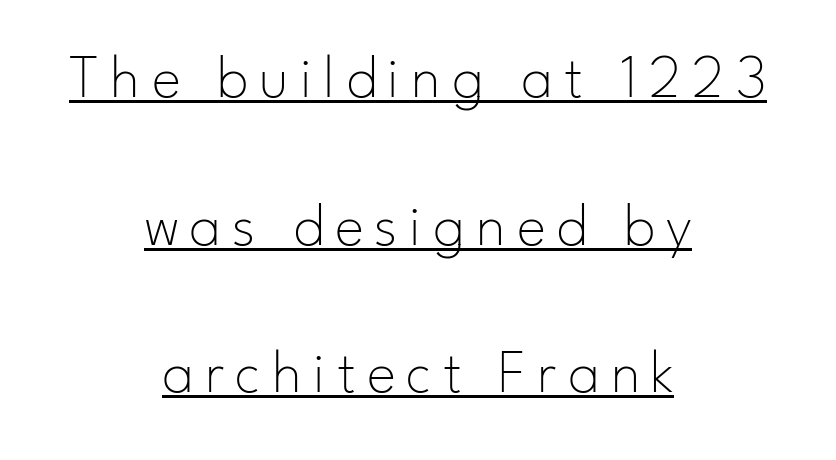
Character widths vary here, with narrow letters taking less room than wide ones. Somebody hit Ctrl+U on this one — the words are underlined. The weight would be labelled regular, book, light, or lighter still. Unlike italic type, these characters show no tilt at all.
